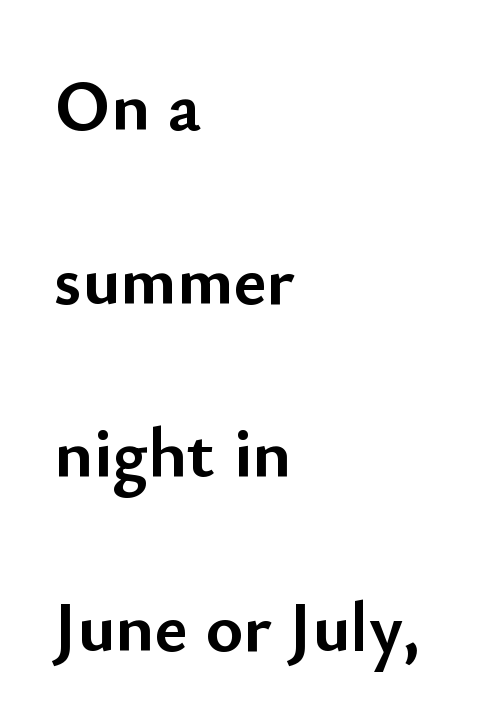
{"serif": "no", "italic": "no", "bold": "yes", "weight": "semibold", "width": "normal", "stroke_contrast": "low", "x_height": "small", "monospaced": "no", "underline": "no", "align": "left", "line_spacing": "loose", "line_spacing_ratio": 2.41, "letter_spacing": "normal", "letter_spacing_em": 0.0, "glyph_px": 72}
